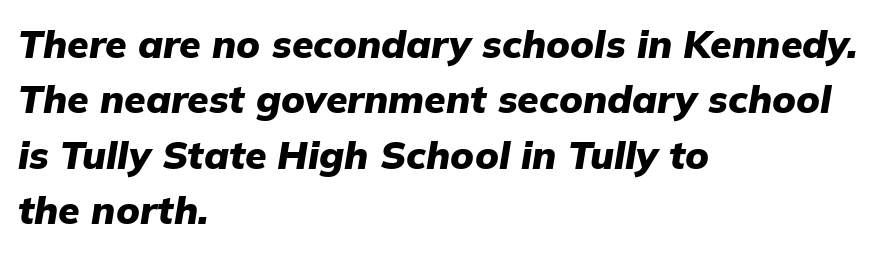
{"italic": "yes", "lean": "right", "slant_degrees": 9, "bold": "yes", "weight": "heavy", "width": "normal", "stroke_contrast": "low", "x_height": "medium", "monospaced": "no", "underline": "no", "align": "left", "line_spacing": "normal", "line_spacing_ratio": 1.42, "letter_spacing": "normal", "letter_spacing_em": 0.0, "glyph_px": 39}
